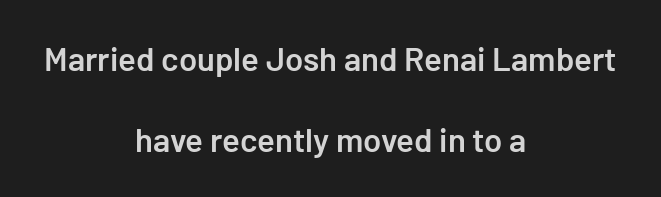
{"serif": "no", "italic": "no", "bold": "semi", "weight": "semibold", "width": "normal", "stroke_contrast": "low", "x_height": "medium", "underline": "no", "align": "center", "line_spacing": "loose", "line_spacing_ratio": 2.45, "letter_spacing": "normal", "letter_spacing_em": 0.0, "glyph_px": 33}
